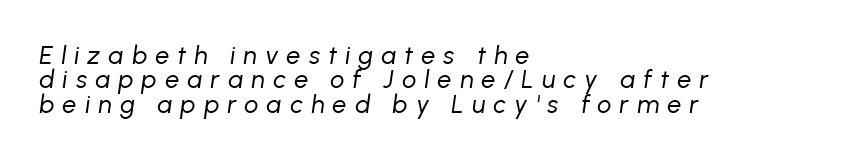
Q: Is the text bold? A: No.
Q: Is the text italic (slanted)? A: Yes, it leans right by about 8 degrees.
Q: Is the text underlined? A: No.
Q: How is the paragraph aligned? A: Left-aligned.
Q: Is the spacing between letters normal or unusually wide? A: Unusually wide.
Q: Is the spacing between lines tight, normal or loose? A: Tight.
